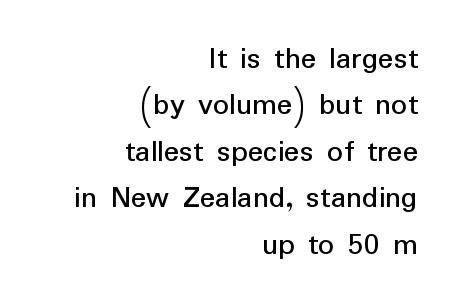
{"serif": "no", "italic": "no", "width": "normal", "stroke_contrast": "low", "x_height": "medium", "monospaced": "no", "underline": "no", "align": "right", "line_spacing": "normal", "line_spacing_ratio": 1.45, "letter_spacing": "normal", "letter_spacing_em": 0.0, "glyph_px": 32}
